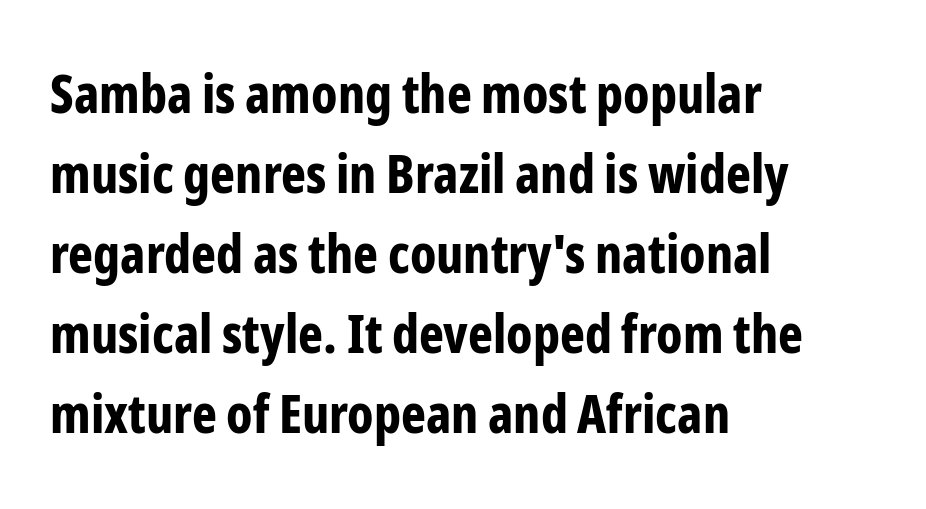
No italicization has been applied; the sample stays upright. This rendering uses left alignment, leaving the right contour irregular. Plain, unruled lines of type. The rendering keeps characters at their native spacing. Type style note: lacks serifs.
